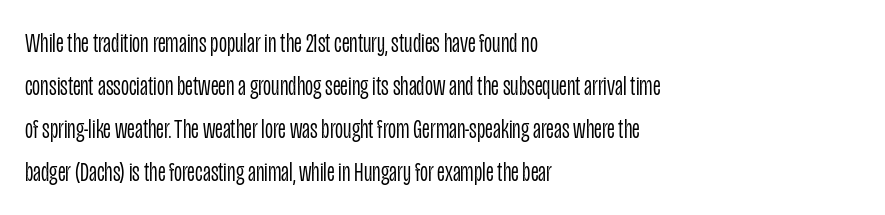
Looks like regular typesetting: each glyph gets only the width it needs. Stroke thickness stays within the range of a standard reading face or lighter. Leading: standard. One-word summary of the alignment: left.
